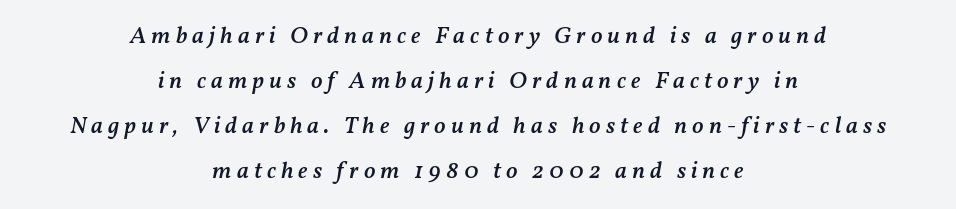
Loose tracking; the words dissolve into strings of separated letters. No word sits above an underline. The rendering applies a slant to the glyphs. If you folded the block vertically in half, each line would mirror itself in length. The characters look somewhat weighty, a semibold short of true bold.
